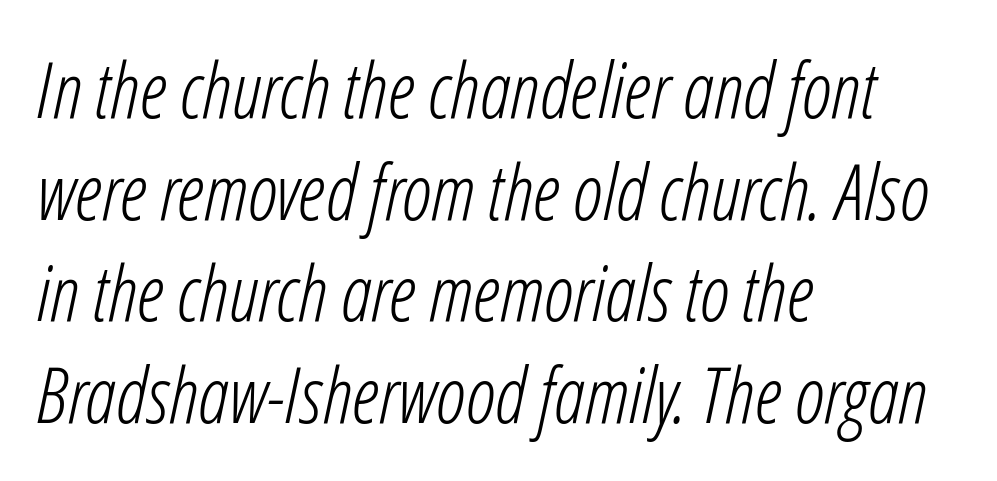
{"italic": "yes", "lean": "right", "slant_degrees": 12, "bold": "no", "weight": "light", "width": "condensed", "stroke_contrast": "low", "x_height": "medium", "monospaced": "no", "underline": "no", "align": "left", "line_spacing": "normal", "line_spacing_ratio": 1.32, "letter_spacing": "normal", "letter_spacing_em": 0.0, "glyph_px": 77}
